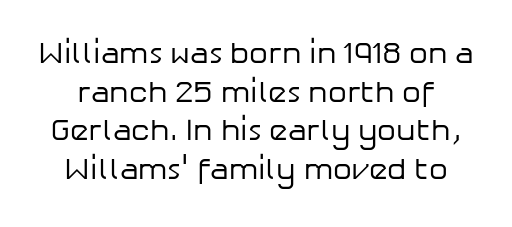
Q: Is the text bold? A: No.
Q: Is the text italic (slanted)? A: No, it is upright.
Q: Is the typeface a serif or a sans-serif typeface? A: Sans-serif.
Q: Is the text underlined? A: No.
Q: Is the spacing between letters normal or unusually wide? A: Normal.
Q: Is the spacing between lines tight, normal or loose? A: Normal.
Q: Width (condensed, normal, or wide)? A: Normal.
Q: Stroke contrast? A: Low.
Q: x-height? A: Medium.
Q: Monospaced? A: No.
